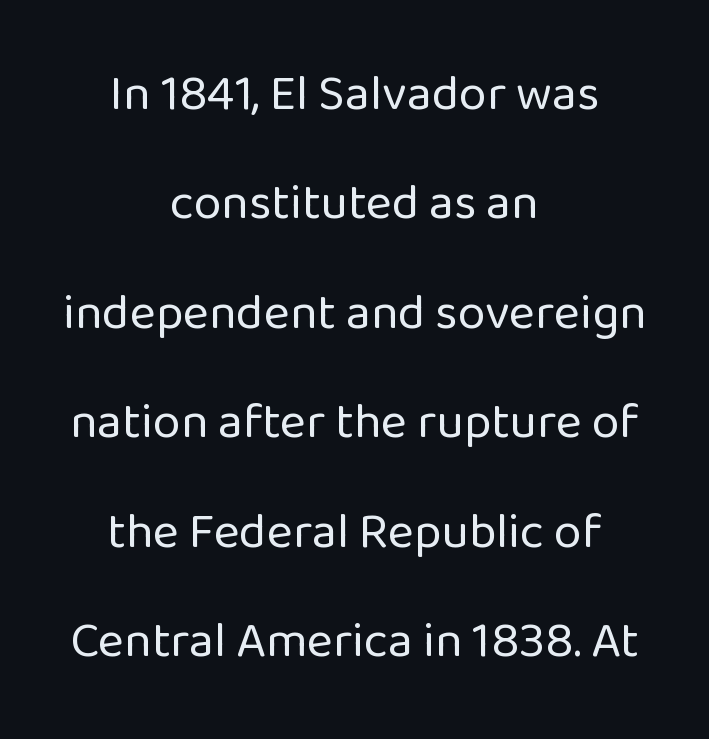
The face used here is proportionally spaced, like ordinary book or web type. The lines are spread far apart with generous leading. Teacher's note: observe the equal gaps on both sides — that is centered alignment. Weight: not bold — regular or lighter. Rule under the text: the space is simply empty.
